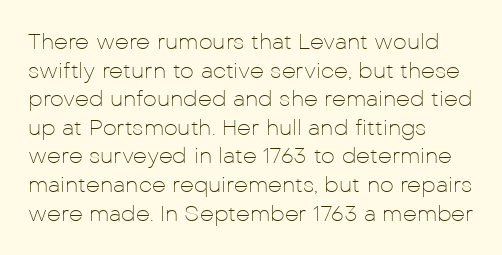
{"italic": "no", "bold": "no", "underline": "no", "align": "left", "line_spacing": "normal", "line_spacing_ratio": 1.3, "letter_spacing": "normal", "letter_spacing_em": 0.0, "glyph_px": 22}
